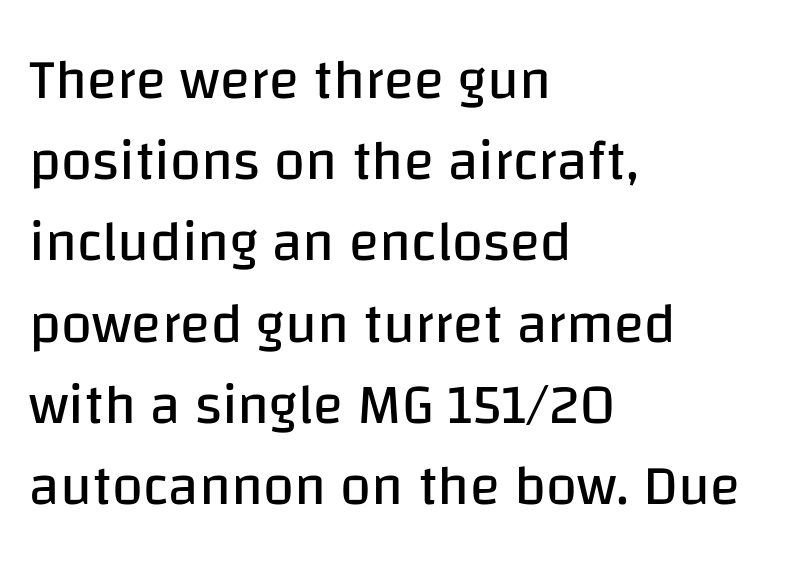
Nothing sits at the stroke ends, so this counts as sans-serif. These lines are rendered in a variable-pitch font. Horizontal alignment here is leftward, the default for most running prose. Each stroke keeps to a modest, everyday thickness or less. The string is rendered with underlining switched off.
